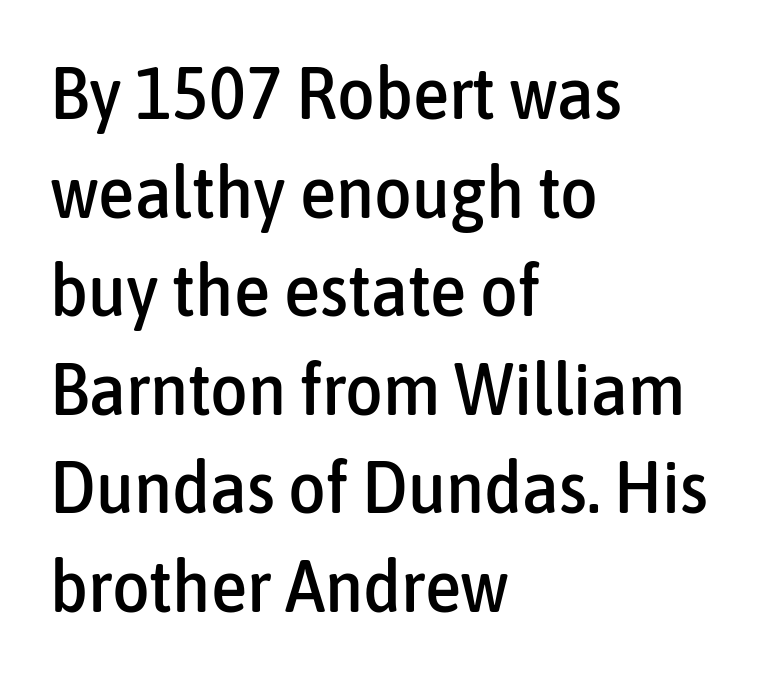
{"serif": "no", "italic": "no", "width": "condensed", "stroke_contrast": "low", "x_height": "medium", "monospaced": "no", "underline": "no", "align": "left", "line_spacing": "normal", "line_spacing_ratio": 1.35, "letter_spacing": "normal", "letter_spacing_em": 0.0, "glyph_px": 73}
